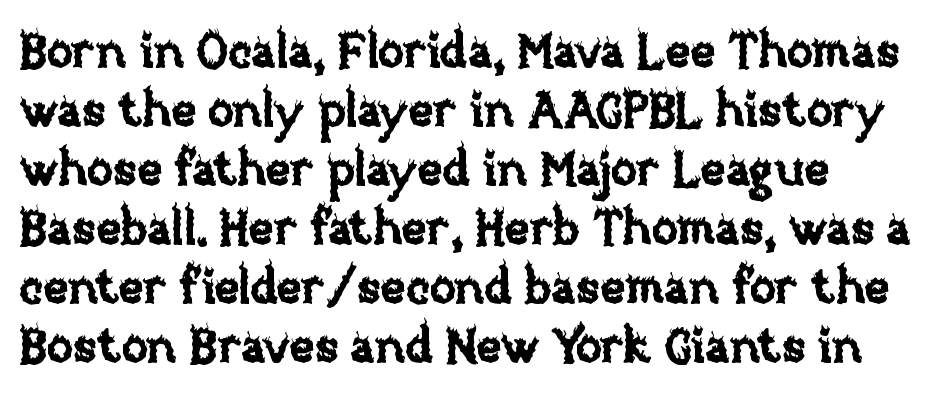
Horizontal alignment here is leftward, the default for most running prose. Looks like regular typesetting: each glyph gets only the width it needs. Has an underline been added? It has not. The line texture is even and compact thanks to regular tracking. Ascenders rise straight up at ninety degrees.
